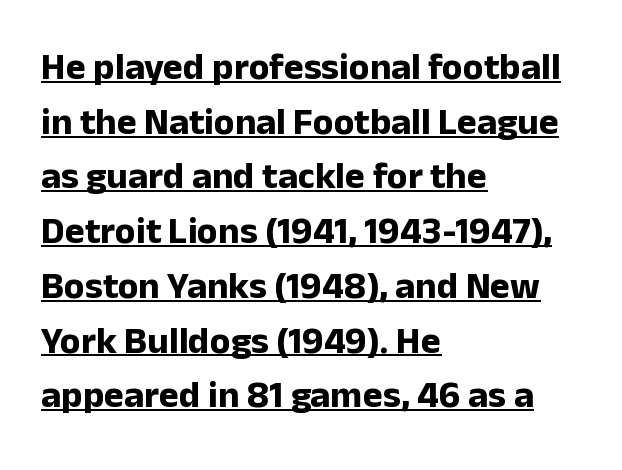
The image shows 38 px bold sans-serif type, upright; set left-aligned, normal line spacing (1.44x), normal letter spacing, underlined; low stroke contrast and a medium x-height.
